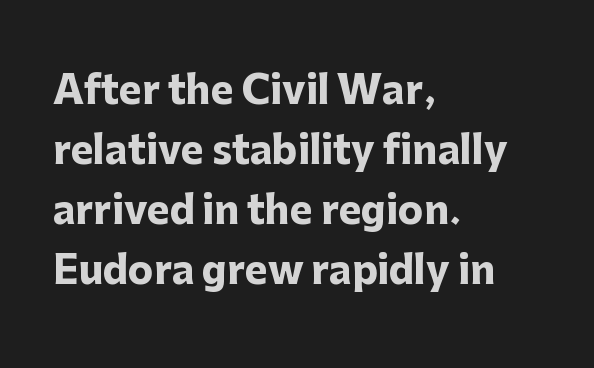
The image shows 38 px heavy sans-serif type, upright; set left-aligned, normal line spacing (1.58x), normal letter spacing, not underlined; low stroke contrast and a medium x-height.
